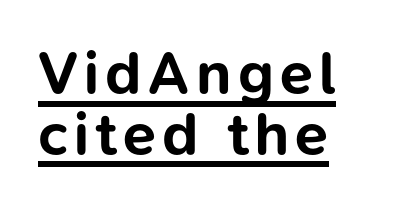
The image shows 60 px bold sans-serif type, upright; set left-aligned, tight line spacing (1.01x), underlined; low stroke contrast and a medium x-height.
